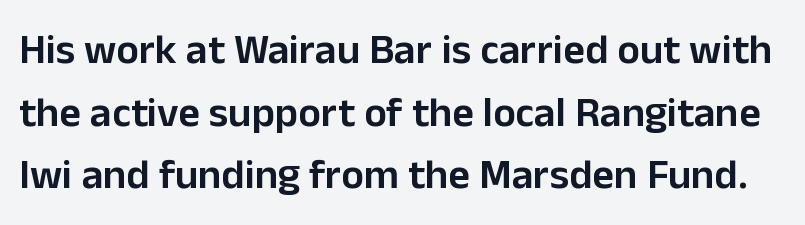
The face used here is proportionally spaced, like ordinary book or web type. How would I describe the line gaps? Plain and ordinary. Stroke terminals: plain, sans-serif. Clear beneath every line of the passage.
